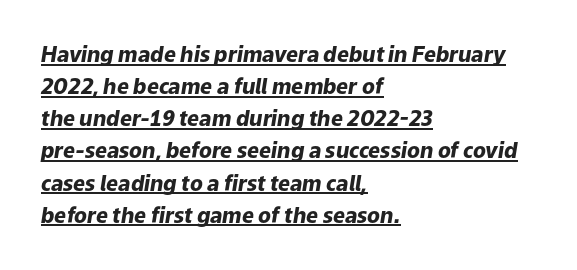
The lines sit at an ordinary, default distance from one another. Observe the ordinary spacing: letters are neighbours, not strangers. The specimen reads as italic at a glance. Each line of the rendering has a horizontal stroke beneath the glyphs.
